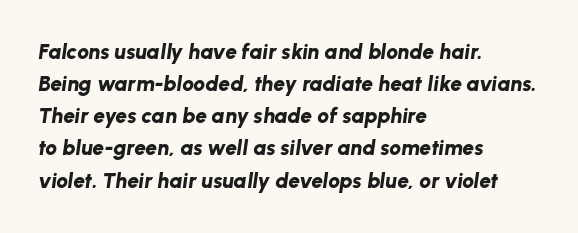
{"italic": "yes", "lean": "right", "slant_degrees": 8, "bold": "yes", "underline": "no", "align": "left", "line_spacing": "normal", "line_spacing_ratio": 1.53, "letter_spacing": "normal", "letter_spacing_em": 0.0, "glyph_px": 21}
